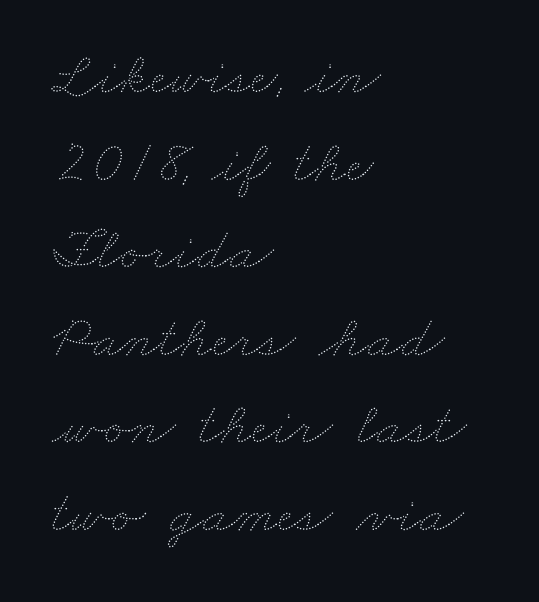
{"bold": "no", "weight": "thin", "width": "wide", "stroke_contrast": "medium", "x_height": "small", "monospaced": "no", "underline": "no", "align": "left", "line_spacing": "normal", "line_spacing_ratio": 1.46, "letter_spacing": "normal", "letter_spacing_em": 0.0, "glyph_px": 60}
